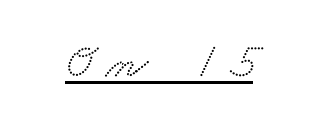
{"width": "wide", "stroke_contrast": "low", "x_height": "small", "monospaced": "no", "underline": "yes", "letter_spacing": "wide", "letter_spacing_em": 0.21, "glyph_px": 49}
